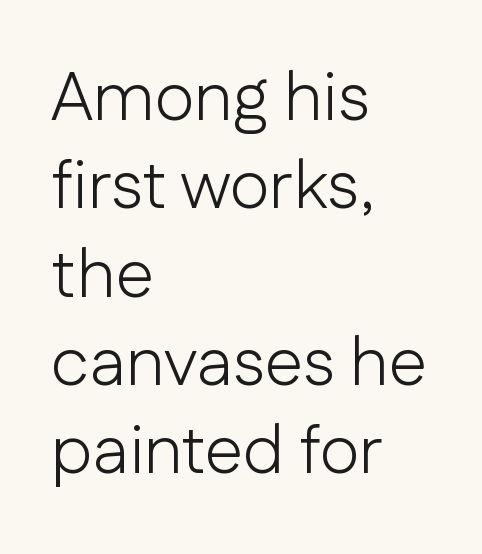
Q: Is the text bold? A: No.
Q: Is the text italic (slanted)? A: No, it is upright.
Q: Is the typeface a serif or a sans-serif typeface? A: Sans-serif.
Q: Is the text underlined? A: No.
Q: How is the paragraph aligned? A: Left-aligned.
Q: Is the spacing between letters normal or unusually wide? A: Normal.
Q: Is the spacing between lines tight, normal or loose? A: Normal.
Q: Width (condensed, normal, or wide)? A: Normal.
Q: Stroke contrast? A: Low.
Q: x-height? A: Medium.
Q: Monospaced? A: No.
